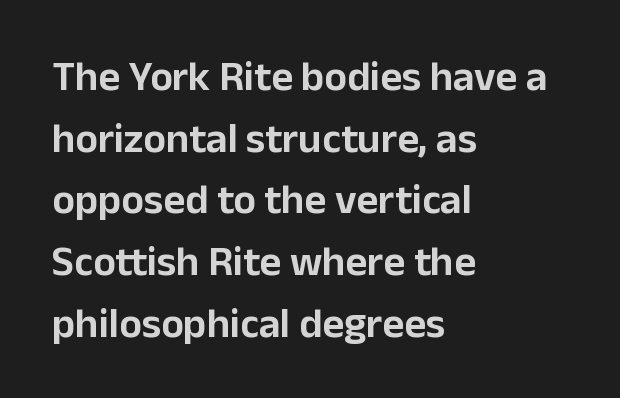
{"serif": "no", "italic": "no", "width": "normal", "stroke_contrast": "low", "x_height": "medium", "monospaced": "no", "underline": "no", "align": "left", "line_spacing": "normal", "line_spacing_ratio": 1.47, "letter_spacing": "normal", "letter_spacing_em": 0.0, "glyph_px": 42}
